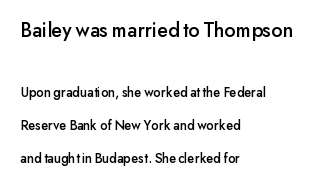
The image shows 21 px text type, upright; set left-aligned, loose line spacing (2.36x), normal letter spacing, not underlined; the first (top) block is 1.5x larger.
